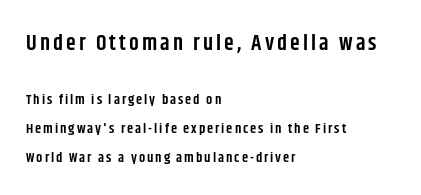
On the weight axis this lands at semibold, roughly 600. Notice how the passage keeps a crisp vertical edge on the left only. Quick note: interline space is abundant. Upright lettering throughout. A bare baseline throughout the passage.
